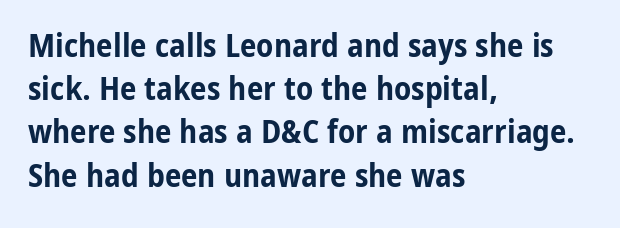
Q: Is the text bold? A: Yes.
Q: Is the text italic (slanted)? A: No, it is upright.
Q: Is the typeface a serif or a sans-serif typeface? A: Sans-serif.
Q: Is the text underlined? A: No.
Q: How is the paragraph aligned? A: Left-aligned.
Q: Is the spacing between letters normal or unusually wide? A: Normal.
Q: Is the spacing between lines tight, normal or loose? A: Normal.
Q: Width (condensed, normal, or wide)? A: Condensed.
Q: Stroke contrast? A: Low.
Q: x-height? A: Medium.
Q: Monospaced? A: No.
